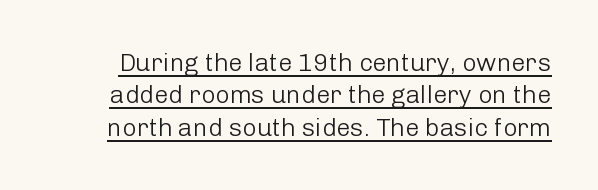
Q: Is the text bold? A: No.
Q: Is the text italic (slanted)? A: No, it is upright.
Q: Is the text underlined? A: Yes.
Q: Is the spacing between letters normal or unusually wide? A: Normal.
Q: Is the spacing between lines tight, normal or loose? A: Normal.
